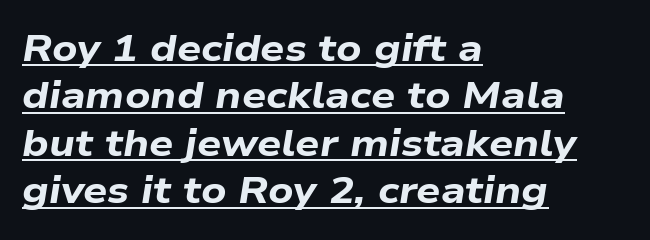
The letters sit at their default tracking, neither squeezed nor spread. Regular leading. The passage shown is typed in a proportional face where columns would drift. This is heavy type, rendered in bold. Left-aligned paragraph, ragged on the right. Underline: present.
